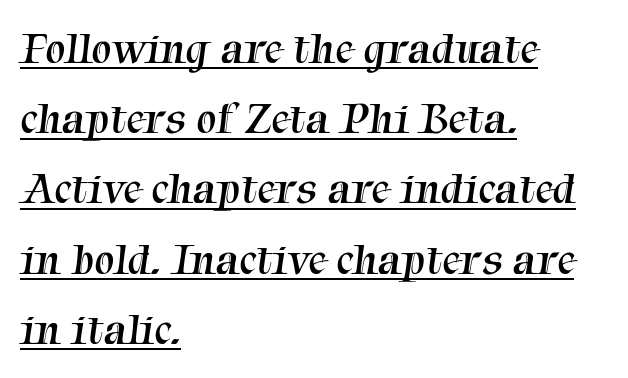
The image shows 45 px regular-weight serif type; set left-aligned, normal line spacing (1.56x), normal letter spacing, underlined; medium stroke contrast and a medium x-height.
